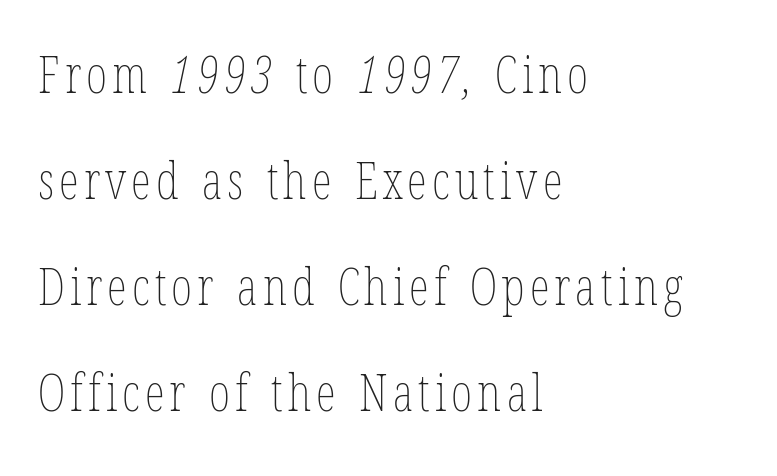
{"bold": "no", "weight": "thin", "width": "condensed", "stroke_contrast": "low", "x_height": "medium", "monospaced": "no", "underline": "no", "align": "left", "line_spacing": "loose", "line_spacing_ratio": 2.08, "glyph_px": 51}
